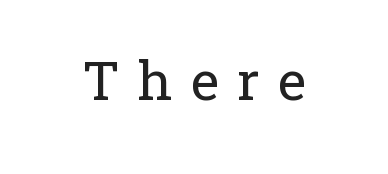
Q: Is the text bold? A: No.
Q: Is the text italic (slanted)? A: No, it is upright.
Q: Is the typeface a serif or a sans-serif typeface? A: Serif.
Q: Is the text underlined? A: No.
Q: Is the spacing between letters normal or unusually wide? A: Unusually wide.
Q: Width (condensed, normal, or wide)? A: Normal.
Q: Stroke contrast? A: Low.
Q: x-height? A: Medium.
Q: Monospaced? A: No.
